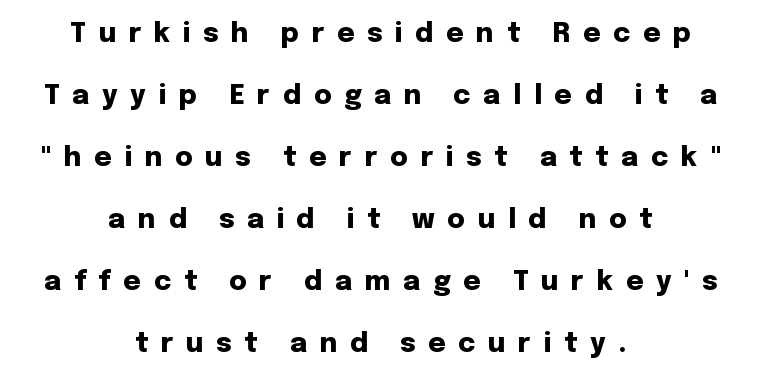
A centered setting, common on invitations and titles, is used for this passage. How would I describe the line gaps? Wide and relaxed. The horizontal fit of the characters is loose and conspicuously gappy. Bold? Absolutely — the strokes are thick and heavy. The foot of each line stays bare and open. Rendered with straight, roman letterforms.
